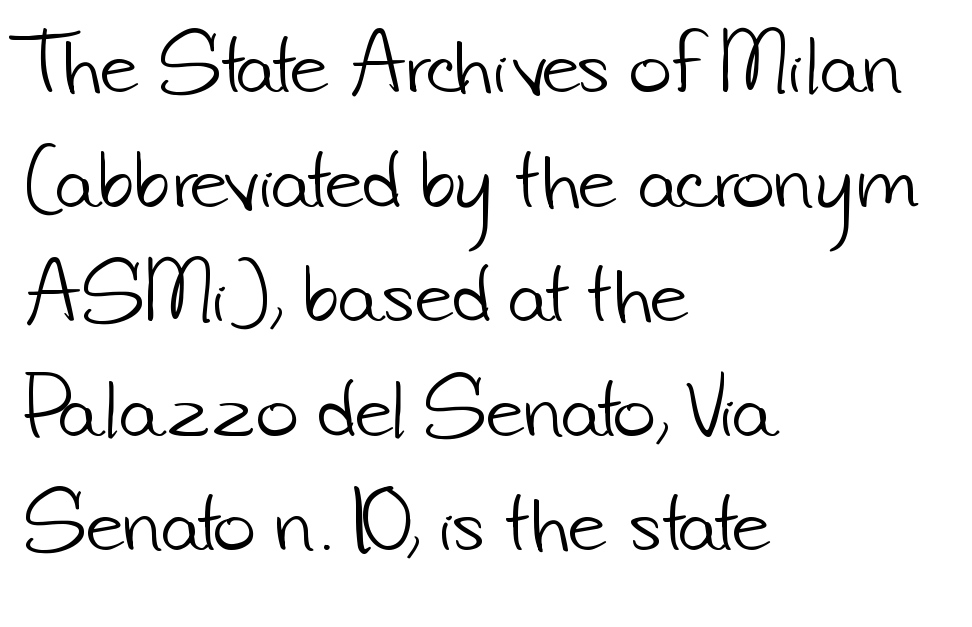
The image shows 73 px light sans-serif type; set left-aligned, normal line spacing (1.57x), normal letter spacing, not underlined; low stroke contrast and a small x-height.
